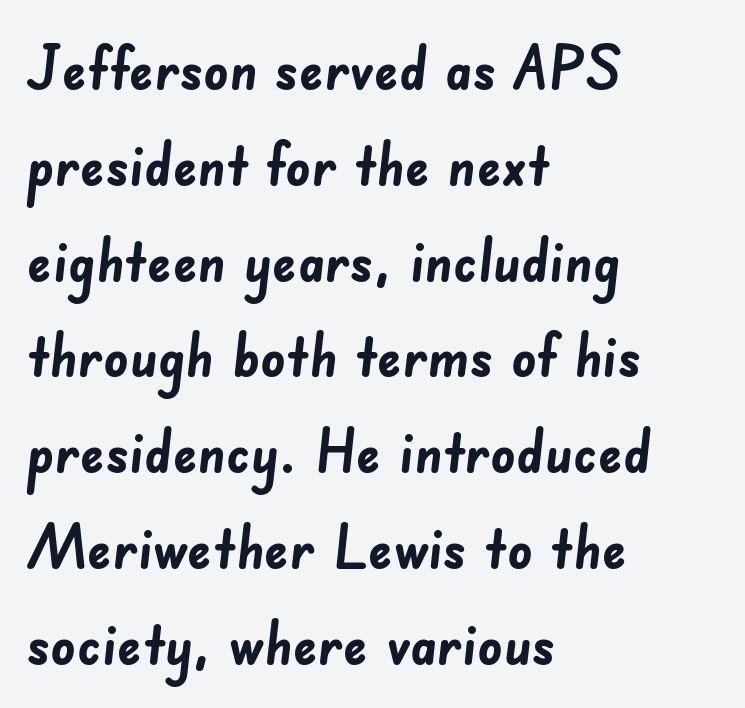
{"serif": "no", "bold": "yes", "weight": "semibold", "width": "normal", "stroke_contrast": "low", "x_height": "small", "monospaced": "no", "underline": "no", "align": "left", "line_spacing": "normal", "line_spacing_ratio": 1.57, "letter_spacing": "normal", "letter_spacing_em": 0.0, "glyph_px": 61}
